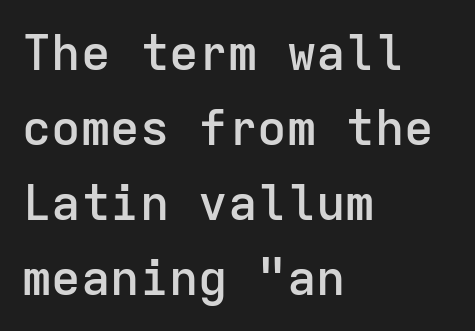
The image shows 49 px semibold sans-serif type, upright, monospaced; set left-aligned, normal line spacing (1.53x), normal letter spacing, not underlined; low stroke contrast and a medium x-height.
